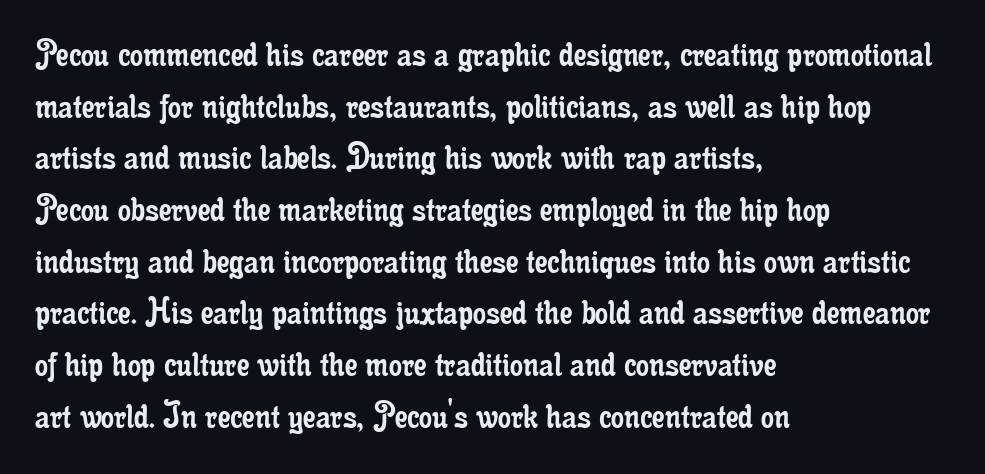
{"serif": "yes", "italic": "no", "bold": "no", "weight": "regular", "width": "condensed", "stroke_contrast": "low", "x_height": "small", "monospaced": "no", "underline": "no", "align": "left", "line_spacing": "normal", "line_spacing_ratio": 1.26, "letter_spacing": "normal", "letter_spacing_em": 0.0, "glyph_px": 41}
